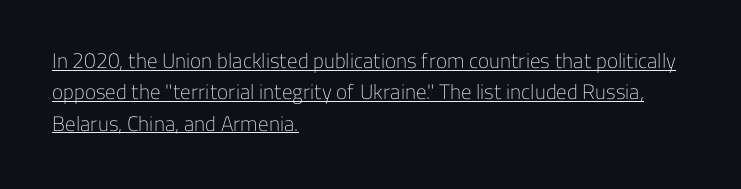
Q: Is the text bold? A: No.
Q: Is the text italic (slanted)? A: No, it is upright.
Q: Is the text underlined? A: Yes.
Q: How is the paragraph aligned? A: Left-aligned.
Q: Is the spacing between letters normal or unusually wide? A: Normal.
Q: Is the spacing between lines tight, normal or loose? A: Normal.
